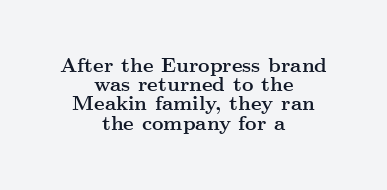
Which margin do the lines hug? Neither — every line sits in the middle. The specimen omits any rule beneath the text block's lines. The tracking reads as untouched default to a designer's eye. Its strokes are broad and dark, the hallmark of bold type.
